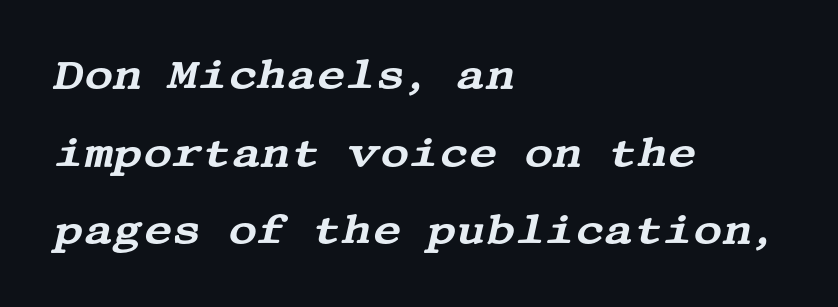
The image shows 40 px wide serif type, italic (leaning right); set left-aligned, loose line spacing (1.94x), normal letter spacing, not underlined; medium stroke contrast and a large x-height.
